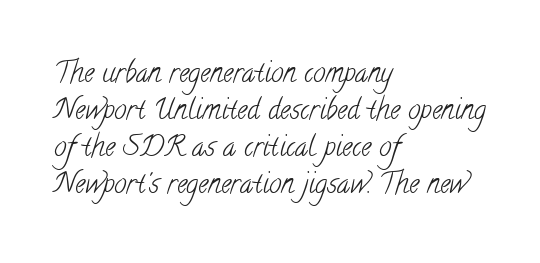
{"bold": "no", "weight": "light", "width": "condensed", "stroke_contrast": "low", "x_height": "small", "monospaced": "no", "underline": "no", "align": "left", "line_spacing": "normal", "line_spacing_ratio": 1.32, "letter_spacing": "normal", "letter_spacing_em": 0.0, "glyph_px": 28}
